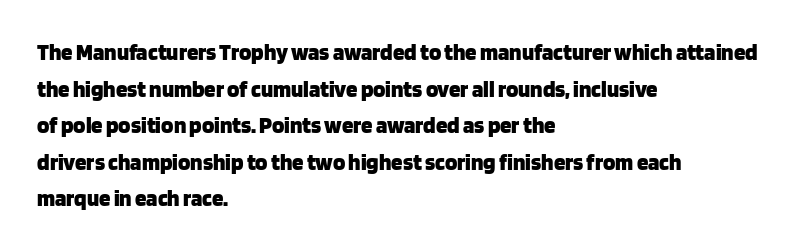
Visually the block forms a straight wall on the left and a jagged coastline on the right. The letters are bold, with thick, heavy strokes. The gap between lines stays unmarked. This sample keeps an unexceptional amount of space between lines. The horizontal fit of the characters is conventional and even. Vertical strokes here are truly vertical.
